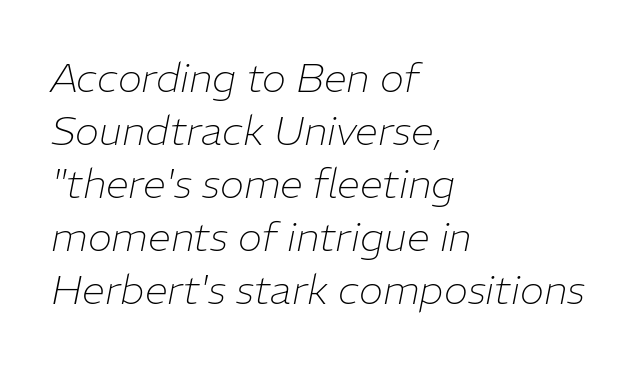
Q: Is the text bold? A: No.
Q: Is the text italic (slanted)? A: Yes, it leans right by about 11 degrees.
Q: Is the text underlined? A: No.
Q: How is the paragraph aligned? A: Left-aligned.
Q: Is the spacing between letters normal or unusually wide? A: Normal.
Q: Is the spacing between lines tight, normal or loose? A: Normal.
Q: Width (condensed, normal, or wide)? A: Normal.
Q: Stroke contrast? A: Low.
Q: x-height? A: Medium.
Q: Monospaced? A: No.
